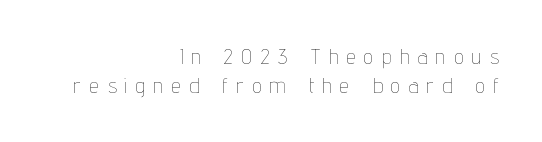
A quiet, ordinary-to-light weight characterises the typeface. The passage shown has open, widely tracked lettering throughout. In CSS terms this would be text-align: right. Any mark beneath the type? The region is blank.
